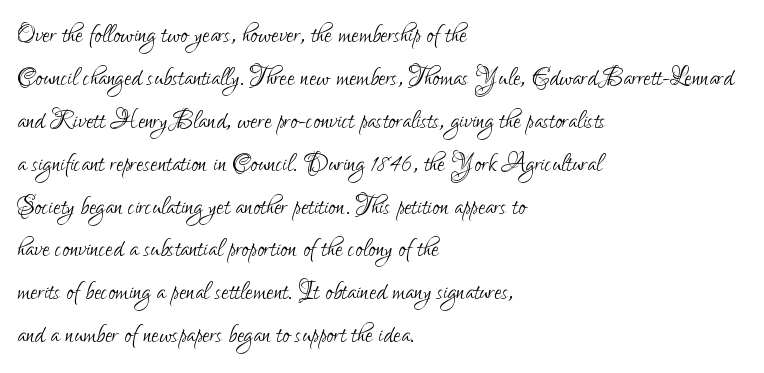
The letters sit at their default tracking, neither squeezed nor spread. This rendering employs a face without finishing strokes, i.e., a sans-serif. This reads as an unemphasized weight, regular at the heaviest.
